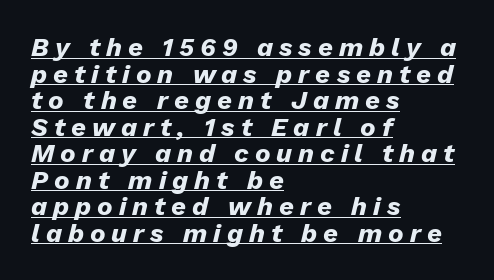
Slanted lettering throughout. These characters rest on top of a visible drawn line. Between one letter and the next there's a generous, obvious gap. The rendering uses a small line-height, squeezing the rows.
